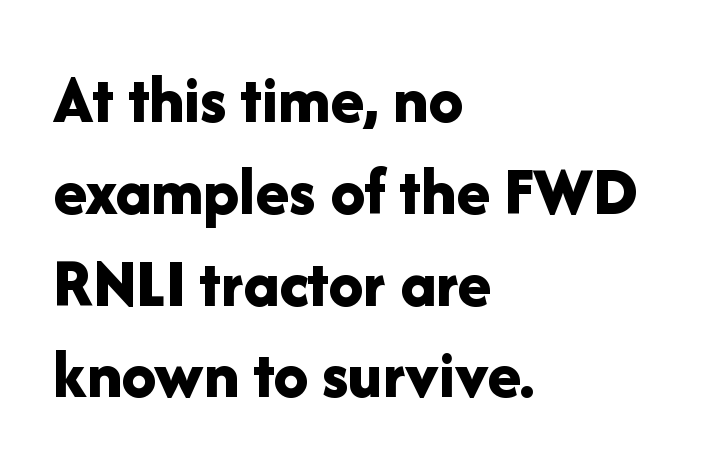
{"serif": "no", "italic": "no", "bold": "yes", "weight": "bold", "width": "normal", "stroke_contrast": "low", "x_height": "medium", "monospaced": "no", "underline": "no", "align": "left", "line_spacing": "normal", "line_spacing_ratio": 1.33, "letter_spacing": "normal", "letter_spacing_em": 0.0, "glyph_px": 69}
